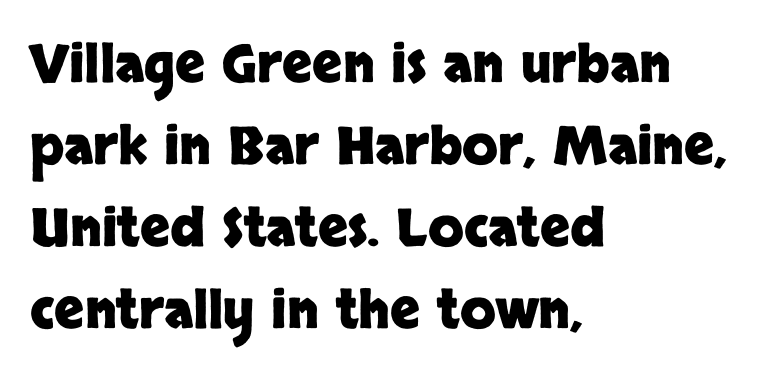
{"serif": "no", "italic": "no", "bold": "yes", "weight": "heavy", "width": "normal", "stroke_contrast": "low", "x_height": "large", "monospaced": "no", "underline": "no", "align": "left", "line_spacing": "normal", "line_spacing_ratio": 1.58, "letter_spacing": "normal", "letter_spacing_em": 0.0, "glyph_px": 52}
